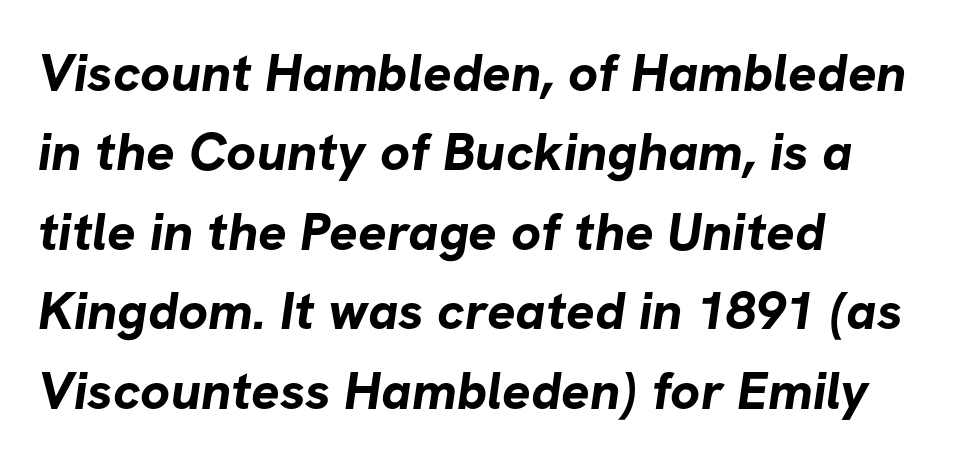
Horizontally, the lines are justified to the leading edge only. Check where the strokes stop: nothing finishes them off — pure sans. Stroke thickness is high; the sample reads as a true bold. The passage shown is not underscored anywhere. Students, note that the glyphs here touch the page at normal intervals. Normally led — the rows are evenly, conventionally spaced.
